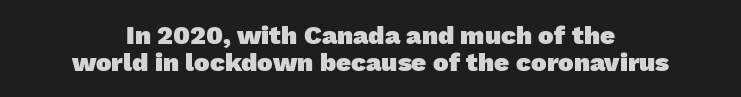
The image shows 26 px bold type; set tight line spacing (1.02x), normal letter spacing, not underlined.
